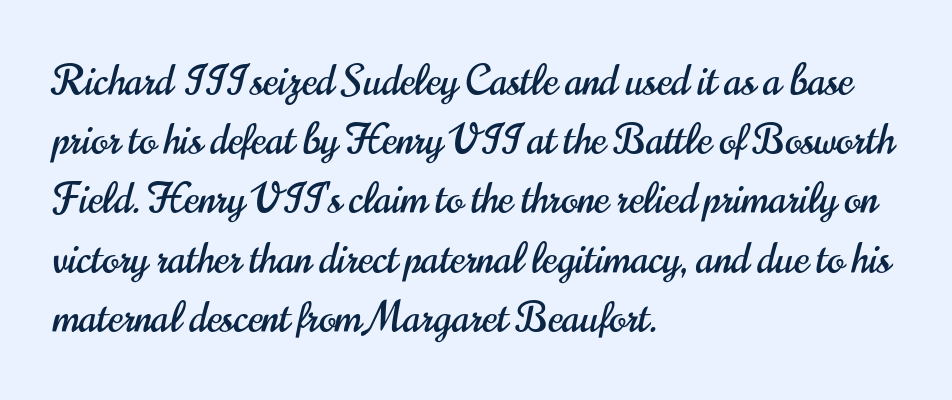
The text block is weighted toward the left margin, trailing off unevenly rightward. Check where the strokes stop: nothing finishes them off — pure sans. Regarding leading, the lines here are spaced in the standard way. Is the letter spacing exaggerated? No — it looks like the ordinary default.
